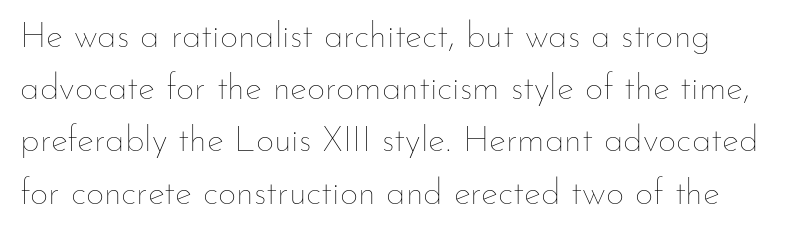
The image shows 36 px thin type, upright; set normal line spacing (1.45x), normal letter spacing, not underlined; low stroke contrast and a small x-height.
